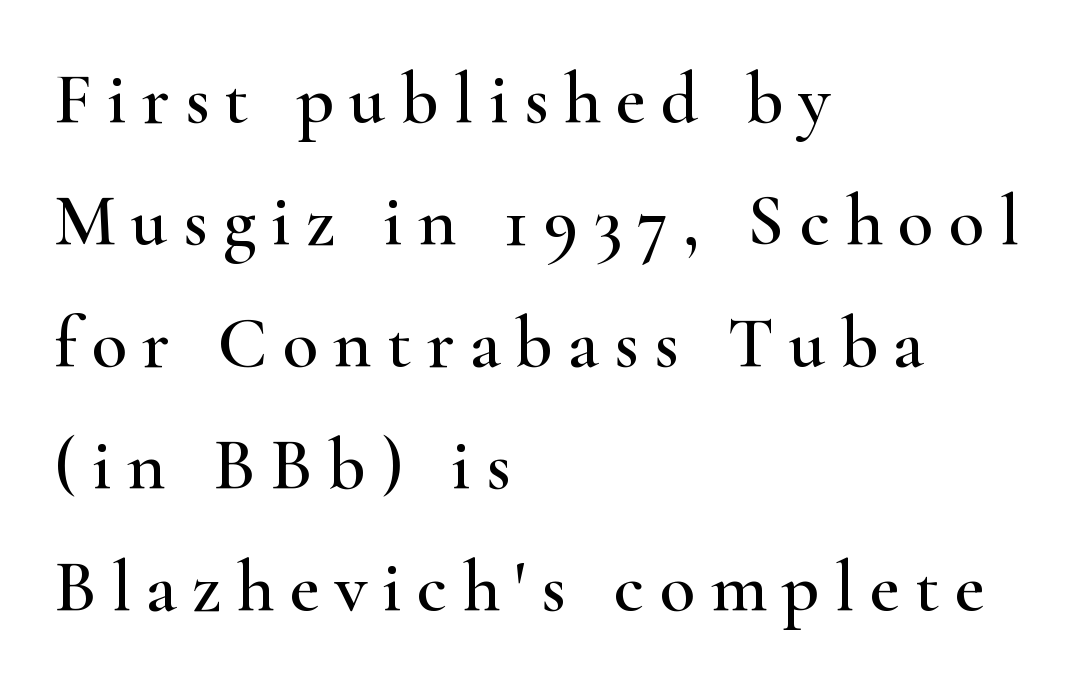
Q: Is the text italic (slanted)? A: No, it is upright.
Q: Is the typeface a serif or a sans-serif typeface? A: Serif.
Q: Is the text underlined? A: No.
Q: How is the paragraph aligned? A: Left-aligned.
Q: Is the spacing between letters normal or unusually wide? A: Unusually wide.
Q: Is the spacing between lines tight, normal or loose? A: Normal.
Q: Width (condensed, normal, or wide)? A: Wide.
Q: Stroke contrast? A: High.
Q: x-height? A: Small.
Q: Monospaced? A: No.
